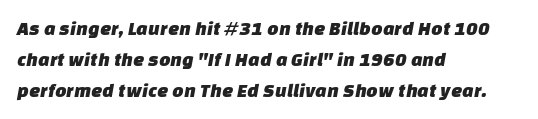
{"underline": "no", "align": "left", "line_spacing": "normal", "line_spacing_ratio": 1.56, "letter_spacing": "normal", "letter_spacing_em": 0.0, "glyph_px": 20}
